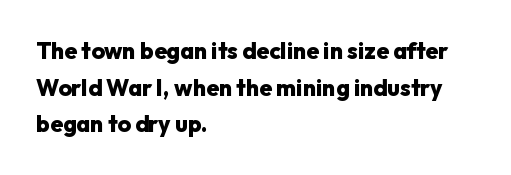
The image shows 23 px bold type, upright; set left-aligned, normal line spacing (1.59x), normal letter spacing, not underlined.
